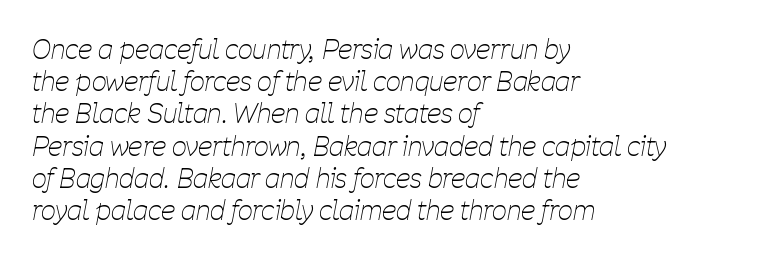
The image shows 26 px text type, italic (leaning right); set left-aligned, line spacing 1.24x, normal letter spacing, not underlined.
